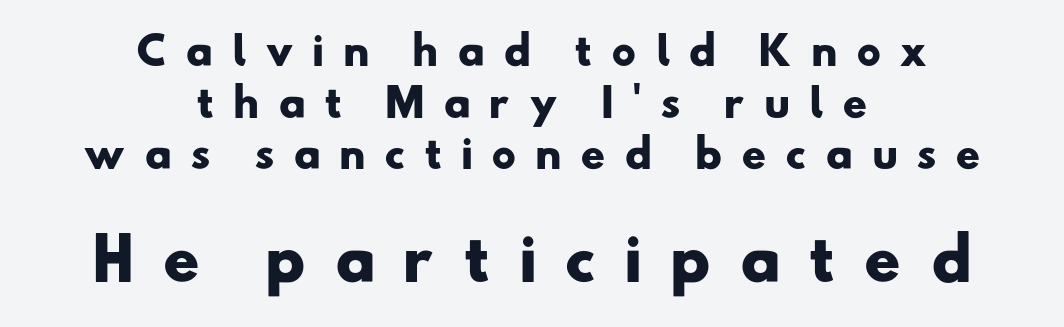
{"serif": "no", "bold": "yes", "weight": "heavy", "width": "wide", "stroke_contrast": "low", "x_height": "small", "monospaced": "no", "underline": "no", "align": "center", "line_spacing": "normal", "line_spacing_ratio": 1.36, "letter_spacing": "wide", "letter_spacing_em": 0.48, "larger_block": "second", "size_ratio": 1.5, "glyph_px": 57}
